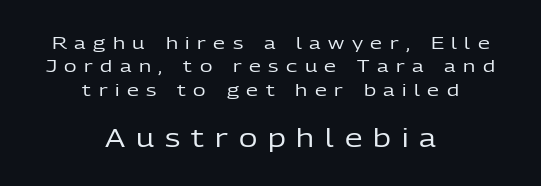
Each row of text sits above clean, open space. The font sits on the lighter half of the weight spectrum, regular included. Compared with typical paragraphs, the rows here are spaced about the same. Spacing between characters has been opened up far beyond the box default. Casual observation: everything's sitting right in the middle.
